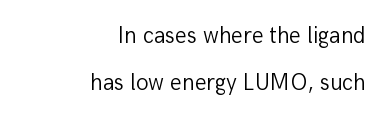
The image shows 23 px text type, upright; set right-aligned, loose line spacing (2.03x), normal letter spacing, not underlined.
